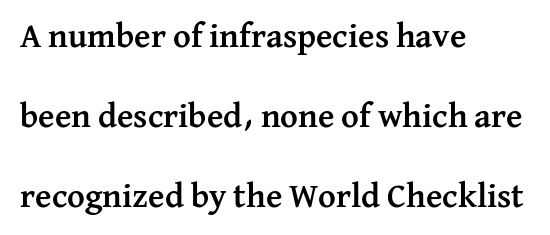
{"serif": "yes", "italic": "no", "bold": "yes", "weight": "semibold", "width": "normal", "stroke_contrast": "medium", "x_height": "medium", "monospaced": "no", "underline": "no", "align": "left", "line_spacing": "loose", "line_spacing_ratio": 2.35, "letter_spacing": "normal", "letter_spacing_em": 0.0, "glyph_px": 34}
